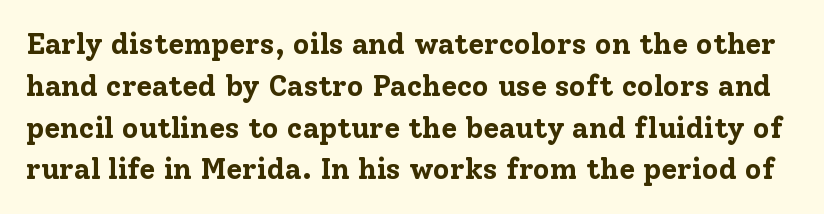
Q: Is the text bold? A: Yes.
Q: Is the text italic (slanted)? A: No, it is upright.
Q: Is the typeface a serif or a sans-serif typeface? A: Serif.
Q: Is the text underlined? A: No.
Q: Is the spacing between letters normal or unusually wide? A: Normal.
Q: Is the spacing between lines tight, normal or loose? A: Normal.
Q: Width (condensed, normal, or wide)? A: Normal.
Q: Stroke contrast? A: Low.
Q: x-height? A: Medium.
Q: Monospaced? A: No.
